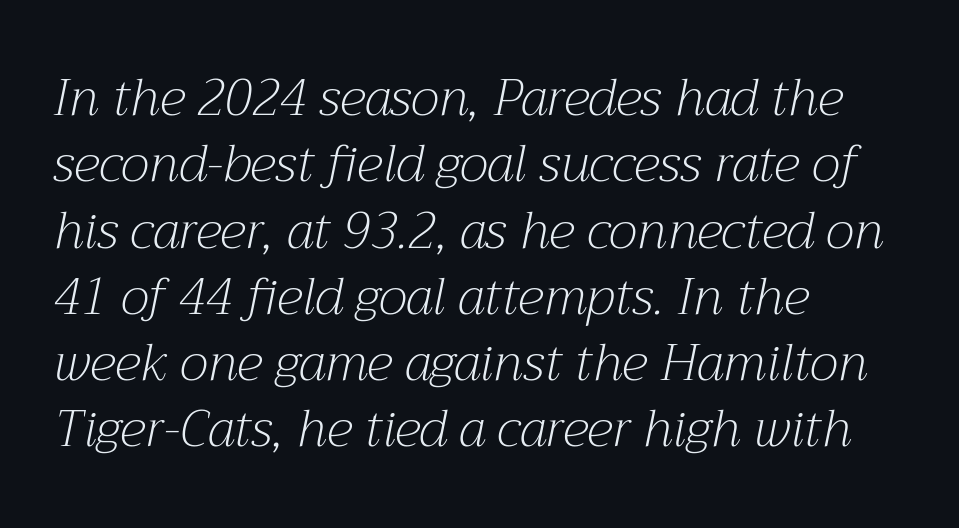
{"serif": "yes", "italic": "yes", "lean": "right", "slant_degrees": 12, "bold": "no", "weight": "light", "width": "normal", "stroke_contrast": "medium", "x_height": "medium", "monospaced": "no", "underline": "no", "align": "left", "line_spacing": "normal", "line_spacing_ratio": 1.3, "letter_spacing": "normal", "letter_spacing_em": 0.0, "glyph_px": 51}
